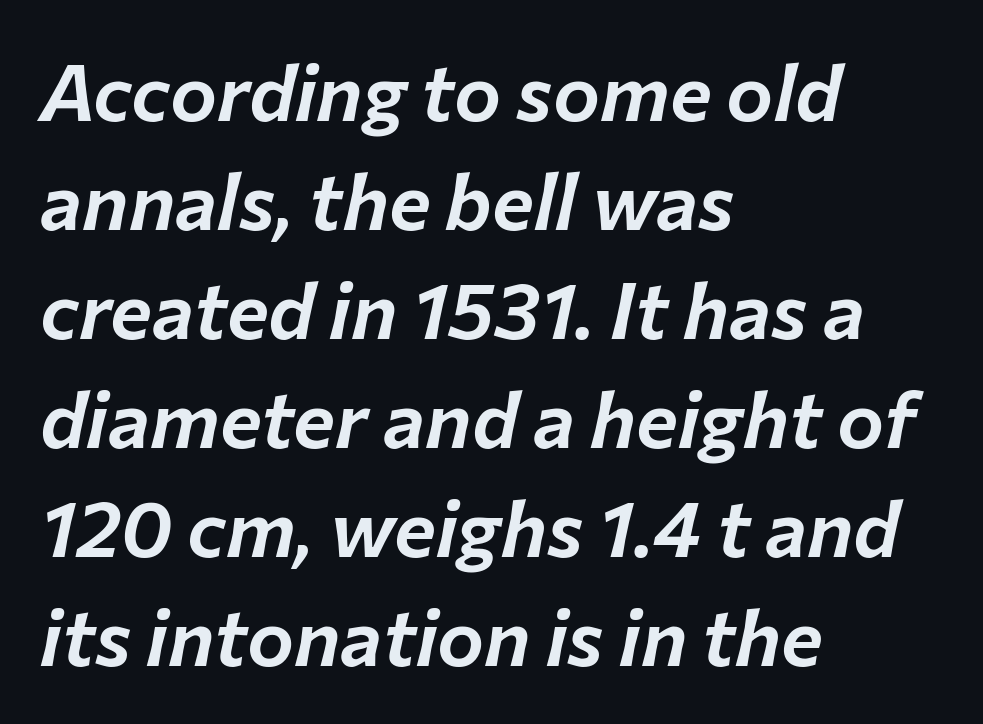
{"italic": "yes", "lean": "right", "slant_degrees": 12, "width": "normal", "stroke_contrast": "low", "x_height": "medium", "monospaced": "no", "underline": "no", "align": "left", "line_spacing": "normal", "line_spacing_ratio": 1.38, "letter_spacing": "normal", "letter_spacing_em": 0.0, "glyph_px": 79}
